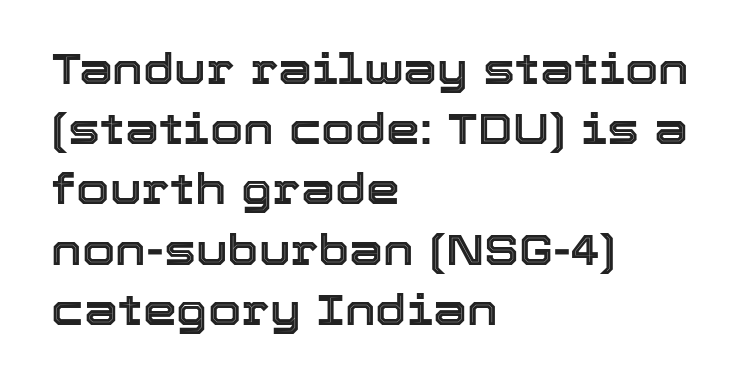
{"italic": "no", "width": "normal", "x_height": "medium", "monospaced": "no", "underline": "no", "align": "left", "line_spacing": "normal", "line_spacing_ratio": 1.4, "letter_spacing": "normal", "letter_spacing_em": 0.0, "glyph_px": 43}
